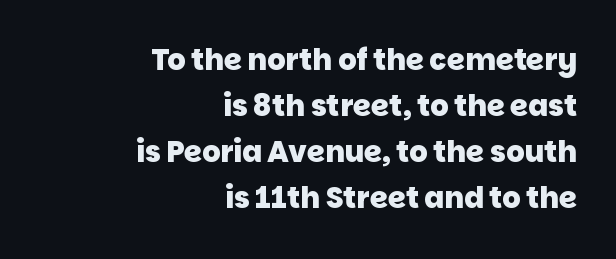
Q: Is the text bold? A: Yes.
Q: Is the typeface a serif or a sans-serif typeface? A: Sans-serif.
Q: Is the text underlined? A: No.
Q: How is the paragraph aligned? A: Right-aligned.
Q: Is the spacing between letters normal or unusually wide? A: Normal.
Q: Is the spacing between lines tight, normal or loose? A: Normal.
Q: Width (condensed, normal, or wide)? A: Normal.
Q: Stroke contrast? A: Low.
Q: x-height? A: Large.
Q: Monospaced? A: No.
